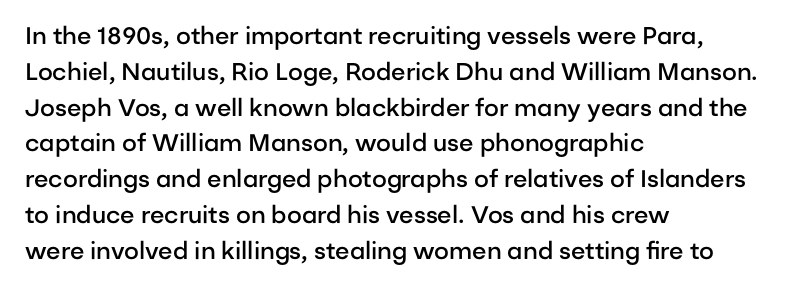
Does extra space separate the letters? No, they use regular spacing. Typographic density is moderately raised because the face is semibold. Do the letters lean? They stand straight. Each line starts at the same left margin while the right side varies. The line-height multiplier appears to be the usual default. Any mark beneath the type? The region is blank.
